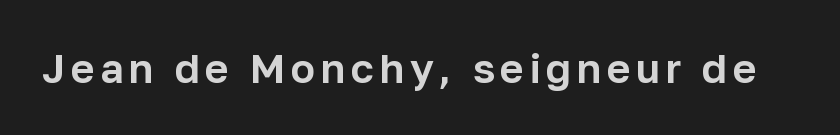
The image shows 41 px sans-serif type, upright; set not underlined; low stroke contrast and a medium x-height.
